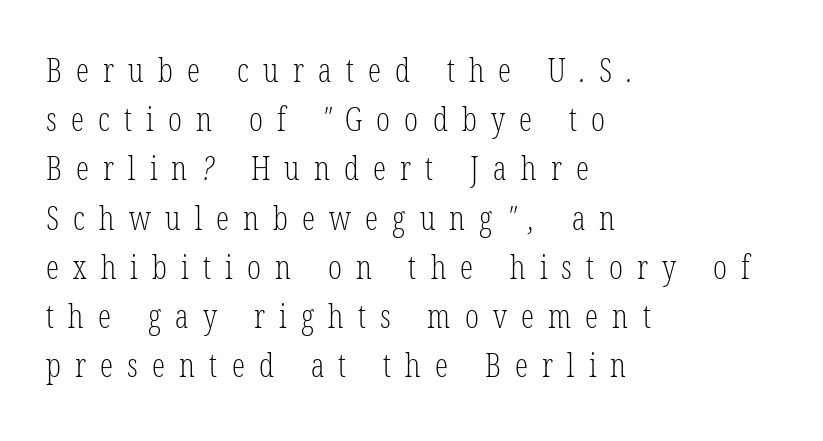
The image shows 33 px light, condensed serif type; set left-aligned, normal line spacing (1.49x), unusually wide letter spacing (+0.43 em), not underlined; low stroke contrast and a medium x-height.
